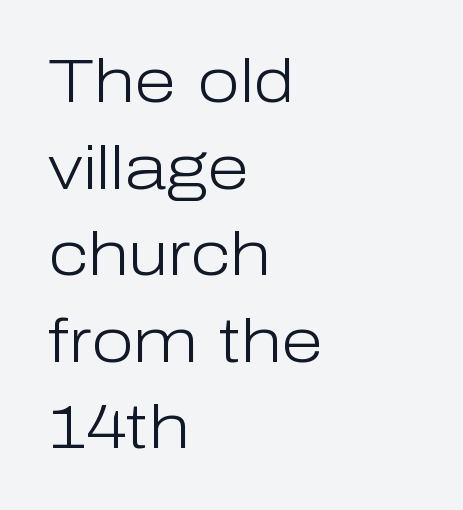
Q: Is the text bold? A: No.
Q: Is the text italic (slanted)? A: No, it is upright.
Q: Is the typeface a serif or a sans-serif typeface? A: Sans-serif.
Q: Is the text underlined? A: No.
Q: How is the paragraph aligned? A: Left-aligned.
Q: Is the spacing between letters normal or unusually wide? A: Normal.
Q: Is the spacing between lines tight, normal or loose? A: Normal.
Q: Width (condensed, normal, or wide)? A: Normal.
Q: Stroke contrast? A: Low.
Q: x-height? A: Medium.
Q: Monospaced? A: No.
